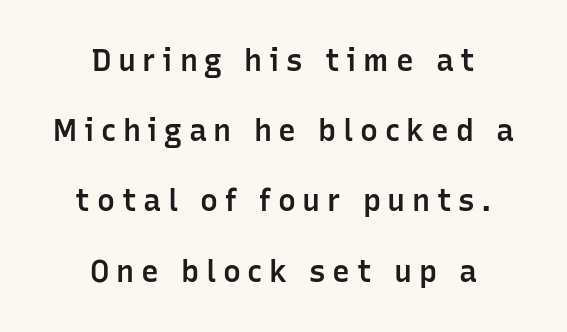
Q: Is the text bold? A: Semi-bold.
Q: Is the text italic (slanted)? A: No, it is upright.
Q: Is the typeface a serif or a sans-serif typeface? A: Sans-serif.
Q: Is the text underlined? A: No.
Q: How is the paragraph aligned? A: Centered.
Q: Is the spacing between letters normal or unusually wide? A: Unusually wide.
Q: Is the spacing between lines tight, normal or loose? A: Loose.
Q: Width (condensed, normal, or wide)? A: Normal.
Q: Stroke contrast? A: Low.
Q: x-height? A: Medium.
Q: Monospaced? A: No.
